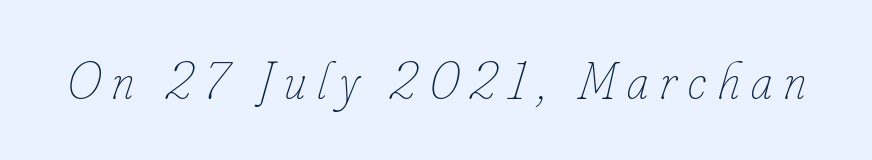
The face looks like a standard text weight, possibly lighter. Here the designer chose a conventional face with non-uniform glyph widths. Slanted lettering throughout. No word sits above an underline.
